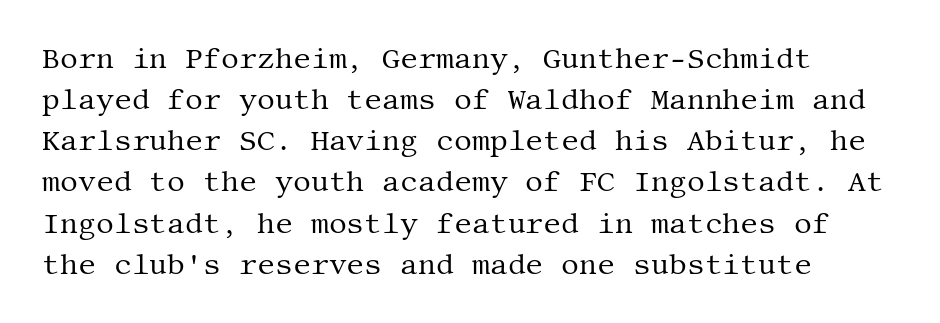
The image shows 28 px regular-weight serif type, upright; set left-aligned, normal line spacing (1.47x), normal letter spacing, not underlined; medium stroke contrast and a large x-height.
